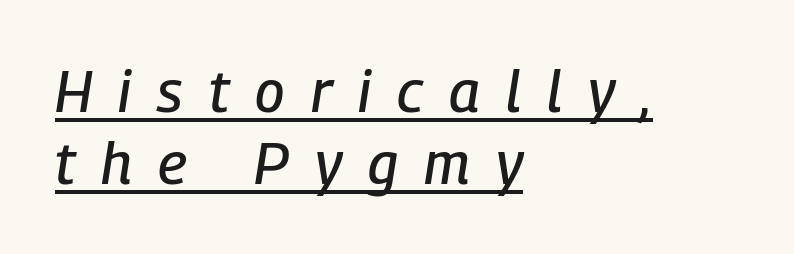
The image shows 58 px condensed type, italic (leaning right); set left-aligned, normal line spacing (1.25x), unusually wide letter spacing (+0.45 em), underlined; low stroke contrast and a medium x-height.
